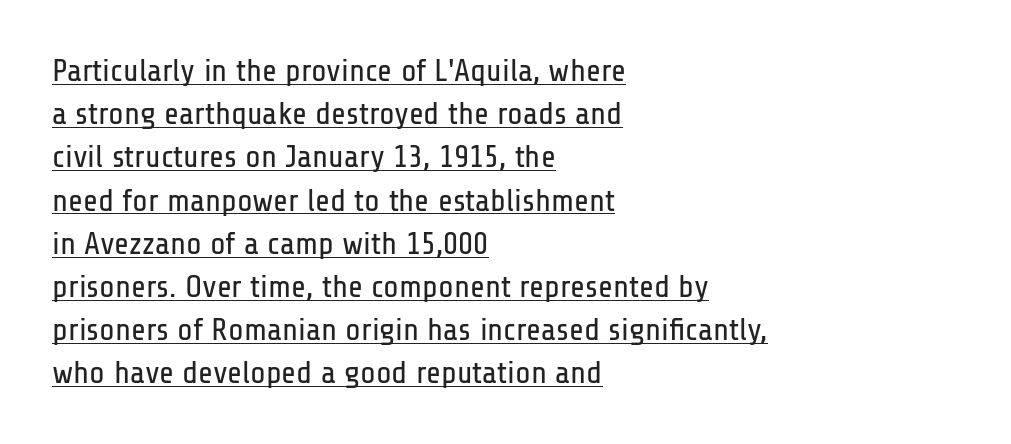
{"serif": "no", "italic": "no", "bold": "no", "weight": "regular", "width": "condensed", "stroke_contrast": "low", "x_height": "medium", "monospaced": "no", "underline": "yes", "align": "left", "line_spacing": "normal", "line_spacing_ratio": 1.35, "letter_spacing": "normal", "letter_spacing_em": 0.0, "glyph_px": 32}
